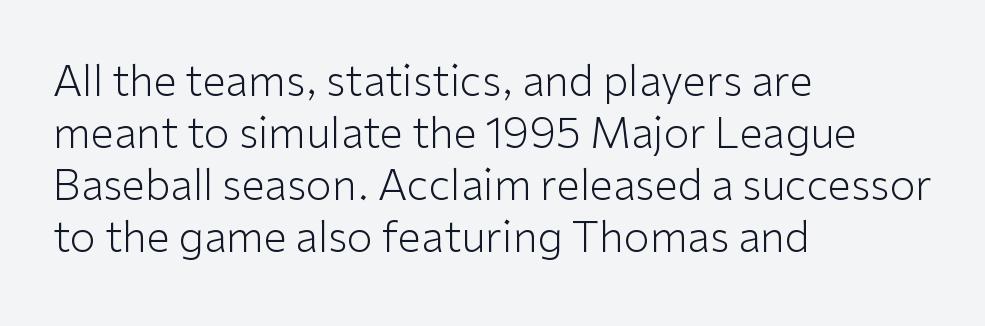
The image shows 42 px light sans-serif type, upright; set left-aligned, line spacing 1.24x, normal letter spacing, not underlined; low stroke contrast and a medium x-height.
